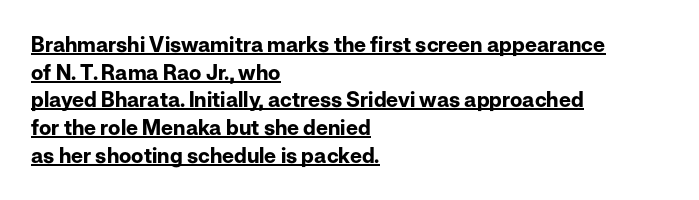
The image shows 21 px bold type, upright; set left-aligned, normal line spacing (1.32x), normal letter spacing, underlined.
